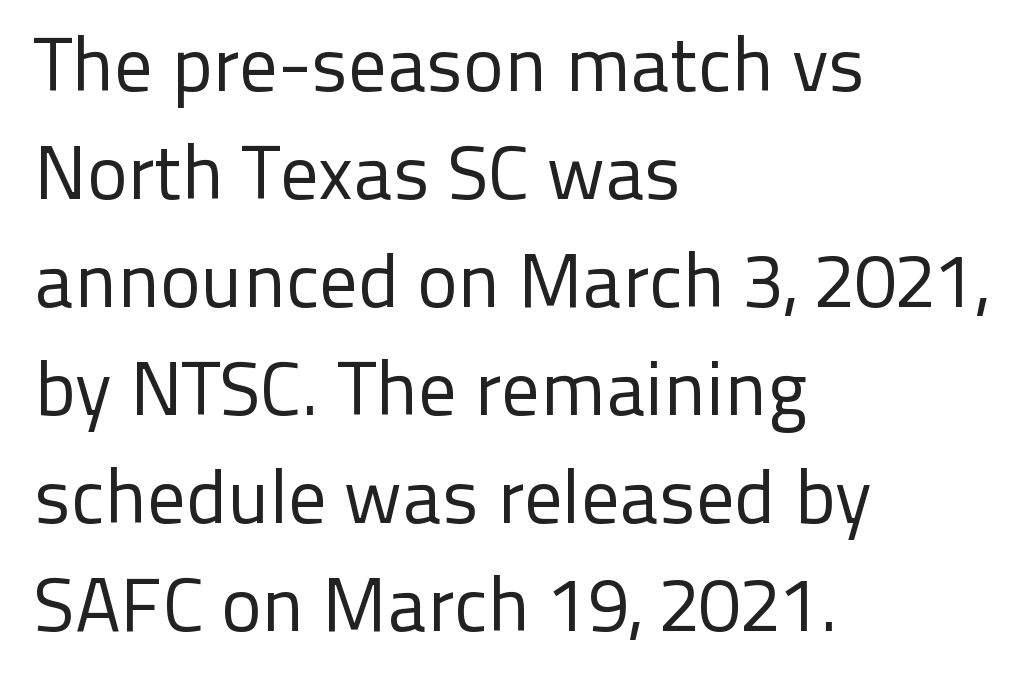
The image shows 76 px regular-weight sans-serif type, upright; set left-aligned, normal line spacing (1.42x), normal letter spacing, not underlined; low stroke contrast and a medium x-height.
